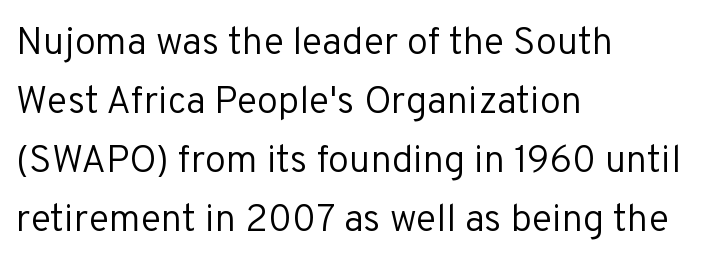
The image shows 38 px regular-weight sans-serif type, upright; set left-aligned, normal line spacing (1.55x), normal letter spacing, not underlined; low stroke contrast and a medium x-height.
